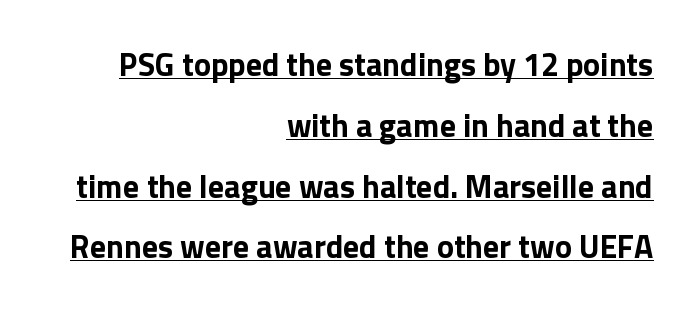
{"serif": "no", "italic": "no", "bold": "yes", "weight": "bold", "width": "normal", "x_height": "medium", "monospaced": "no", "underline": "yes", "align": "right", "line_spacing": "loose", "line_spacing_ratio": 1.9, "letter_spacing": "normal", "letter_spacing_em": 0.0, "glyph_px": 32}
